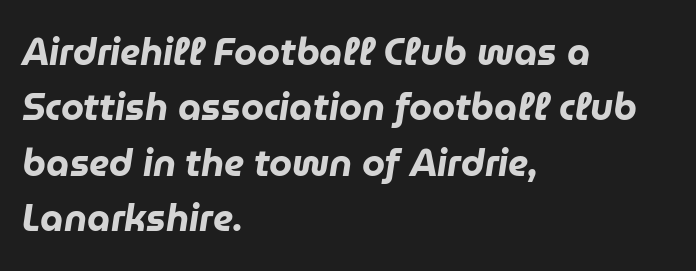
Q: Is the text bold? A: Yes.
Q: Is the text italic (slanted)? A: Yes, it leans right by about 9 degrees.
Q: Is the text underlined? A: No.
Q: How is the paragraph aligned? A: Left-aligned.
Q: Is the spacing between letters normal or unusually wide? A: Normal.
Q: Is the spacing between lines tight, normal or loose? A: Normal.
Q: Width (condensed, normal, or wide)? A: Normal.
Q: Stroke contrast? A: Low.
Q: x-height? A: Medium.
Q: Monospaced? A: No.
